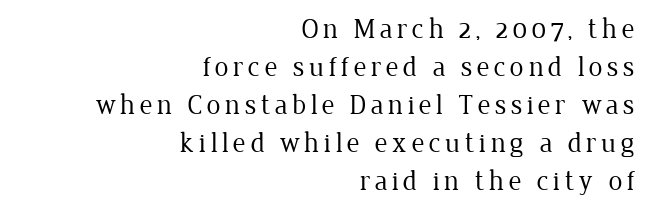
{"serif": "yes", "italic": "no", "bold": "no", "weight": "regular", "width": "normal", "stroke_contrast": "low", "x_height": "medium", "monospaced": "no", "underline": "no", "align": "right", "line_spacing": "normal", "line_spacing_ratio": 1.36, "glyph_px": 28}
